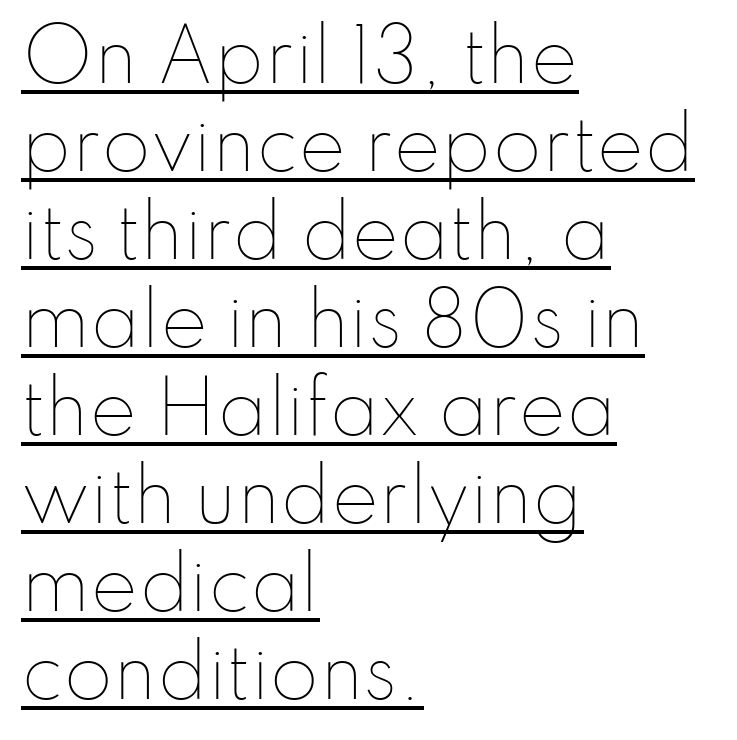
Students, note that the glyphs here touch the page at normal intervals. The rendering uses natural spacing where letterforms have individual widths. This is roman type, the default non-slanted kind. Caption: face not bold, strokes unweighted. Each line starts at the same left margin while the right side varies. The rendered words wear a rule along their underside.
